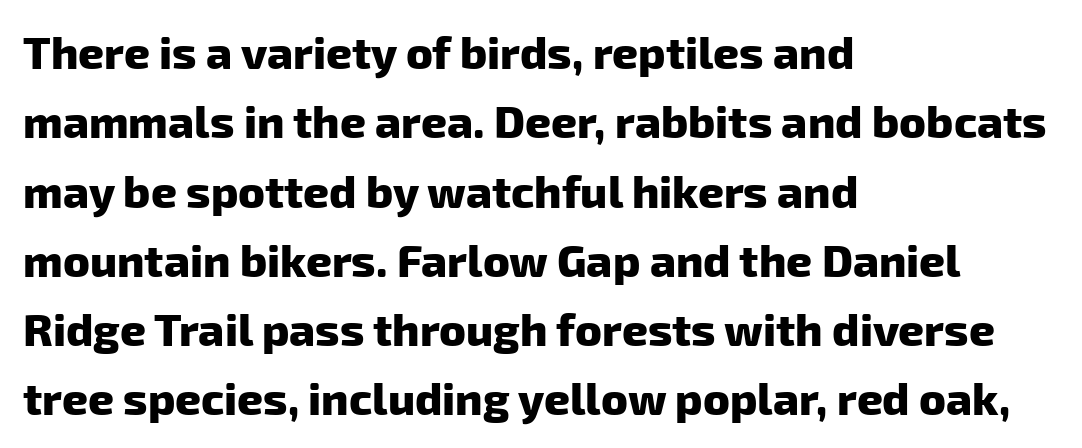
The image shows 45 px heavy sans-serif type; set left-aligned, normal line spacing (1.54x), normal letter spacing, not underlined; low stroke contrast and a medium x-height.
